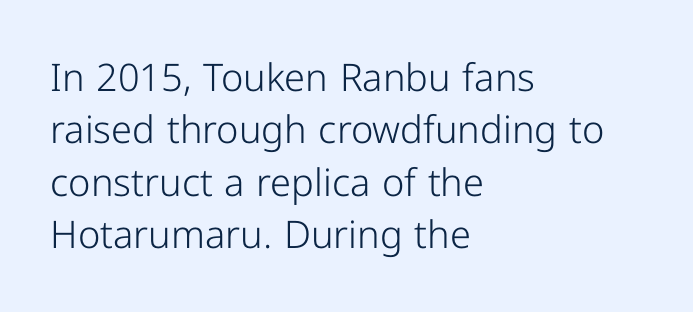
Does the copy run flush right? No — it runs flush left. The type sits square on the baseline with zero lean. Letter spacing: default. Just letters on the line, the space beneath them empty.
